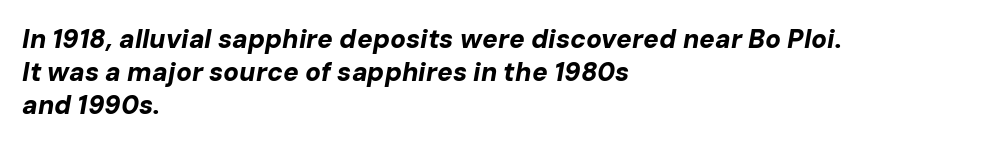
The image shows 26 px bold type, italic (leaning right); set left-aligned, normal line spacing (1.27x), normal letter spacing, not underlined.
